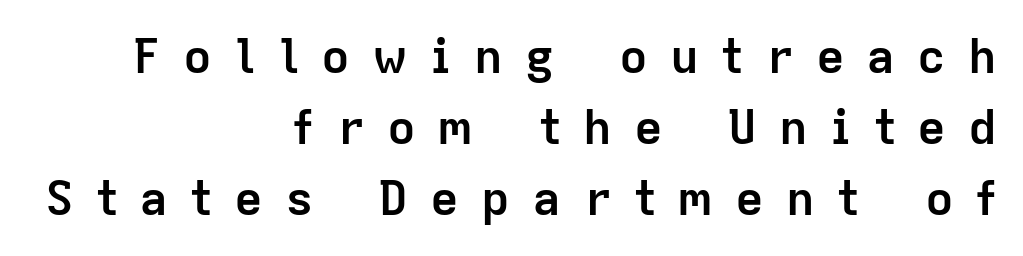
{"serif": "no", "italic": "no", "bold": "yes", "weight": "semibold", "width": "normal", "stroke_contrast": "low", "x_height": "medium", "monospaced": "no", "underline": "no", "align": "right", "line_spacing": "normal", "line_spacing_ratio": 1.48, "letter_spacing": "wide", "letter_spacing_em": 0.46, "glyph_px": 48}
